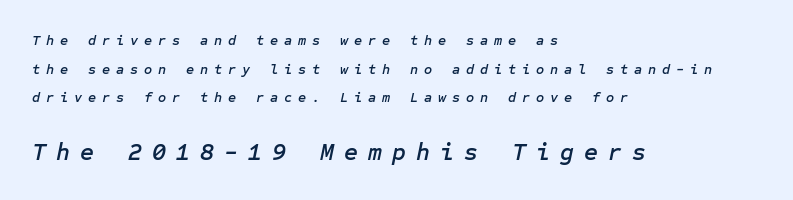
Is the type slanted? Yes — the strokes lean at a clear angle. Clear beneath every line of the passage. The passage is arranged the way most books set body copy — flush left. Small over large — that's the arrangement of the two blocks here. Widely set lines give the paragraph a tall, airy silhouette.
